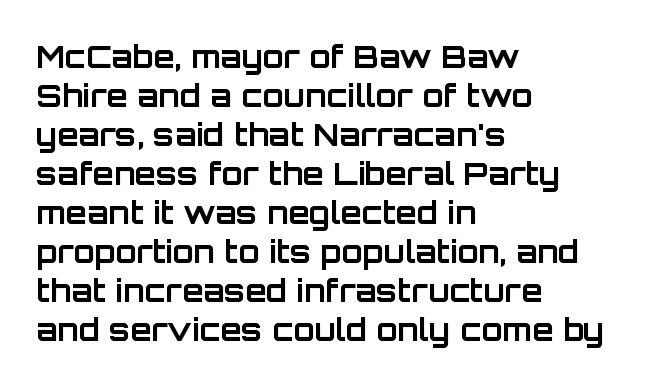
Q: Is the text bold? A: Yes.
Q: Is the text italic (slanted)? A: No, it is upright.
Q: Is the typeface a serif or a sans-serif typeface? A: Sans-serif.
Q: Is the text underlined? A: No.
Q: How is the paragraph aligned? A: Left-aligned.
Q: Is the spacing between letters normal or unusually wide? A: Normal.
Q: Is the spacing between lines tight, normal or loose? A: Normal.
Q: Width (condensed, normal, or wide)? A: Normal.
Q: Stroke contrast? A: Low.
Q: x-height? A: Large.
Q: Monospaced? A: No.
